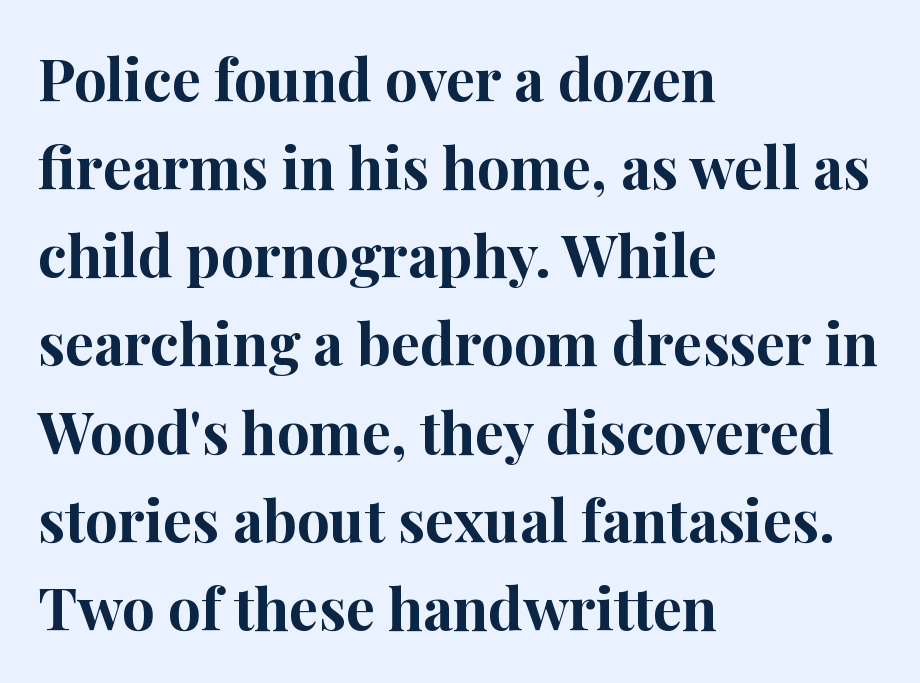
The image shows 58 px bold serif type, upright; set left-aligned, normal line spacing (1.52x), normal letter spacing, not underlined; high stroke contrast and a medium x-height.
